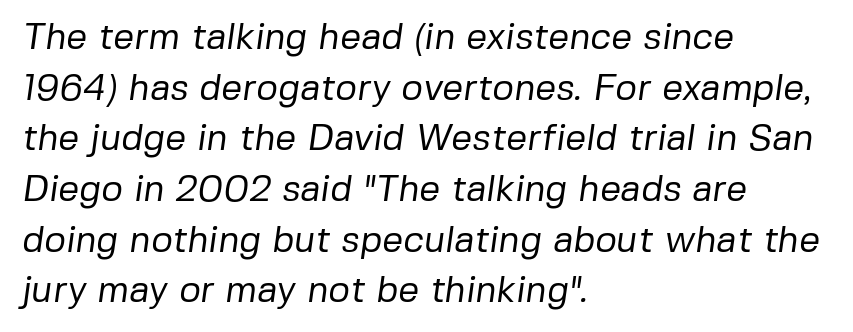
{"serif": "no", "bold": "no", "weight": "regular", "width": "normal", "stroke_contrast": "low", "x_height": "medium", "monospaced": "no", "underline": "no", "align": "left", "line_spacing": "normal", "line_spacing_ratio": 1.37, "letter_spacing": "normal", "letter_spacing_em": 0.0, "glyph_px": 37}
